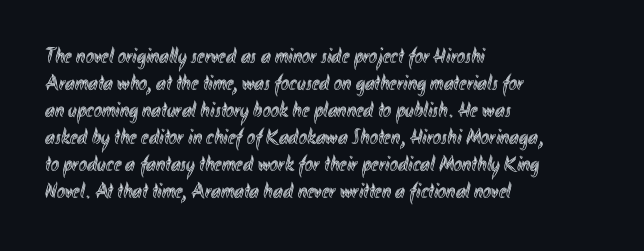
{"underline": "no", "align": "left", "line_spacing_ratio": 1.23, "letter_spacing": "normal", "letter_spacing_em": 0.0, "glyph_px": 22}
